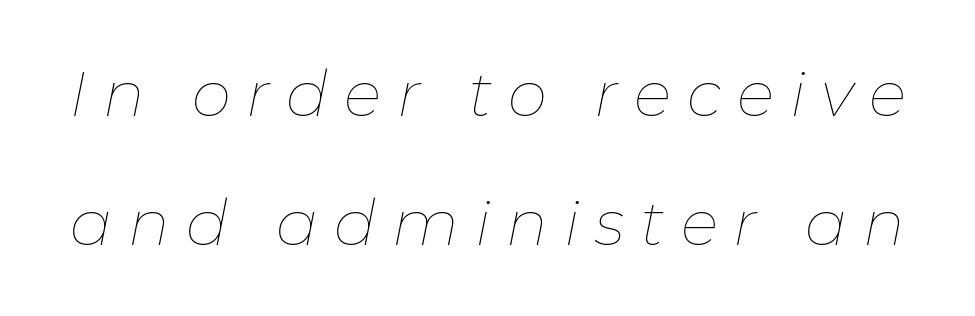
Q: Is the text bold? A: No.
Q: Is the text italic (slanted)? A: Yes, it leans right by about 11 degrees.
Q: Is the text underlined? A: No.
Q: Is the spacing between letters normal or unusually wide? A: Unusually wide.
Q: Is the spacing between lines tight, normal or loose? A: Loose.
Q: Width (condensed, normal, or wide)? A: Normal.
Q: Stroke contrast? A: Low.
Q: x-height? A: Medium.
Q: Monospaced? A: No.
